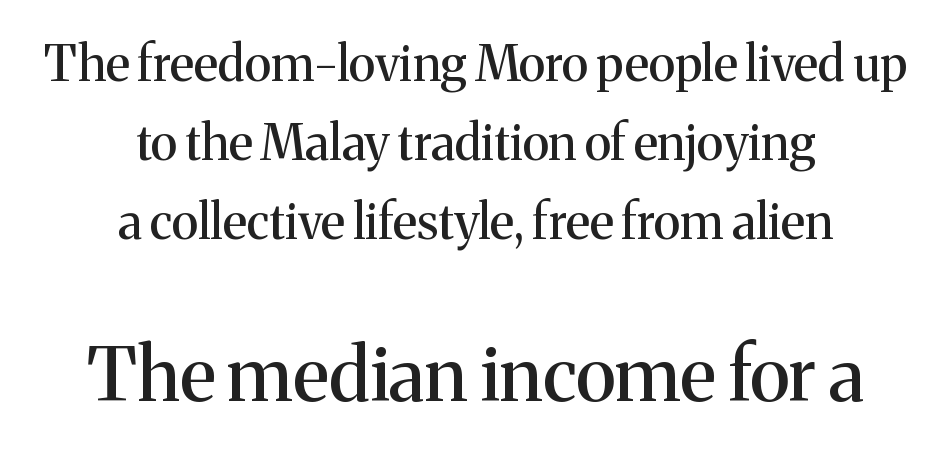
{"serif": "yes", "italic": "no", "width": "normal", "stroke_contrast": "medium", "x_height": "medium", "monospaced": "no", "underline": "no", "align": "center", "line_spacing": "normal", "line_spacing_ratio": 1.61, "letter_spacing": "normal", "letter_spacing_em": 0.0, "larger_block": "second", "size_ratio": 1.51, "glyph_px": 74}
